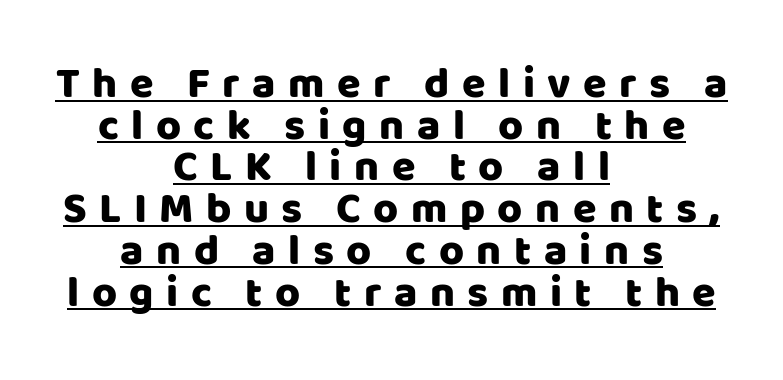
Stroke terminals: plain, sans-serif. The specimen reads as upright at a glance. The passage shown stacks its lines with hardly any gap. Spacing verdict: proportional, widths tailored to each character. Students, note that the glyphs here are deliberately spaced far apart. Does the copy run flush right? No — it is centered line by line.
